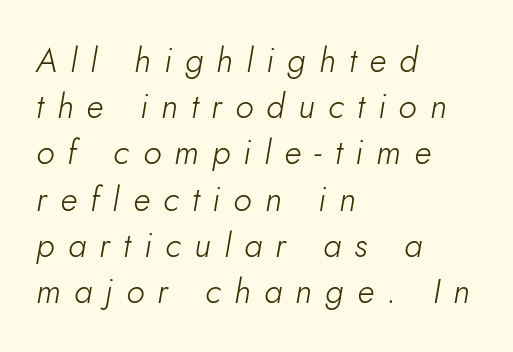
Q: Is the text bold? A: No.
Q: Is the text italic (slanted)? A: Yes, it leans right by about 10 degrees.
Q: Is the text underlined? A: No.
Q: How is the paragraph aligned? A: Left-aligned.
Q: Is the spacing between letters normal or unusually wide? A: Unusually wide.
Q: Is the spacing between lines tight, normal or loose? A: Normal.
Q: Width (condensed, normal, or wide)? A: Normal.
Q: Stroke contrast? A: Low.
Q: x-height? A: Small.
Q: Monospaced? A: No.
